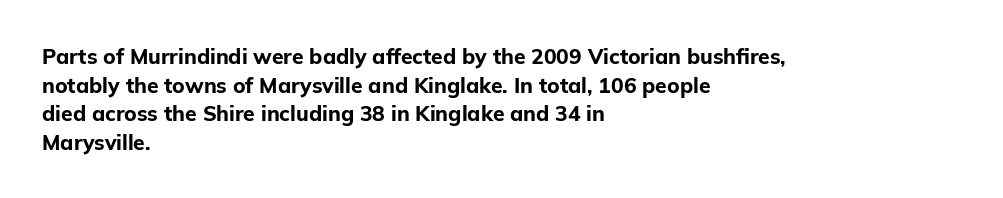
The image shows 21 px bold type, upright; set left-aligned, normal line spacing (1.36x), normal letter spacing, not underlined.
